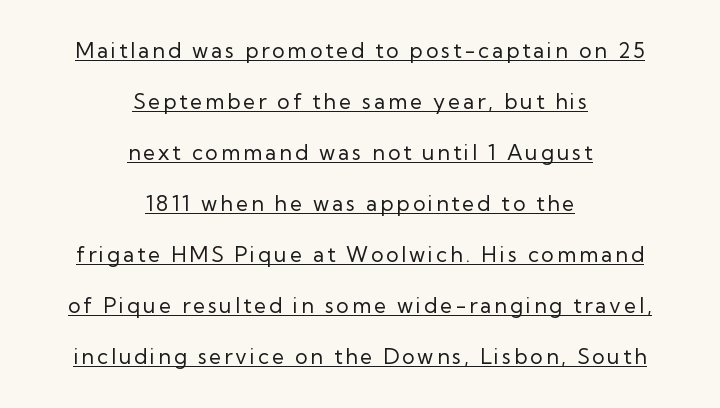
Q: Is the text bold? A: No.
Q: Is the text italic (slanted)? A: No, it is upright.
Q: Is the text underlined? A: Yes.
Q: How is the paragraph aligned? A: Centered.
Q: Is the spacing between lines tight, normal or loose? A: Loose.
